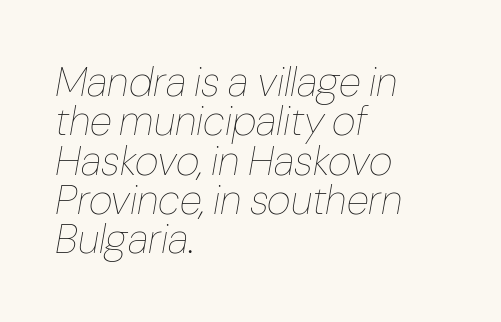
The image shows 41 px thin type, italic (leaning right); set left-aligned, tight line spacing (0.96x), normal letter spacing, not underlined; low stroke contrast and a medium x-height.
